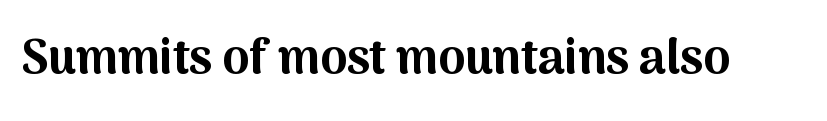
The image shows 48 px bold sans-serif type, upright; set normal letter spacing, not underlined; medium stroke contrast and a medium x-height.
